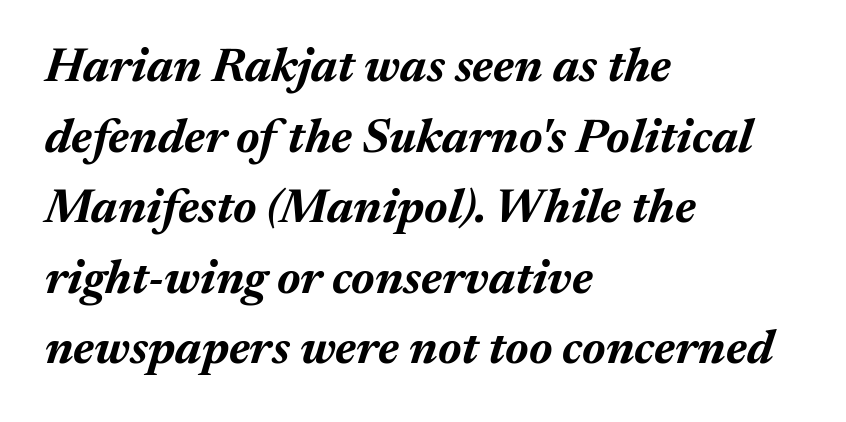
Check the space under the baseline: it is left empty. How heavy is the stroke? Heavy — this is a bold. The horizontal fit of the characters is conventional and even. Observe the lean: these are italic letterforms. Horizontal bands of white between lines are of average thickness. Is this a fixed-width face? No — the glyphs have proportional, varying widths.
